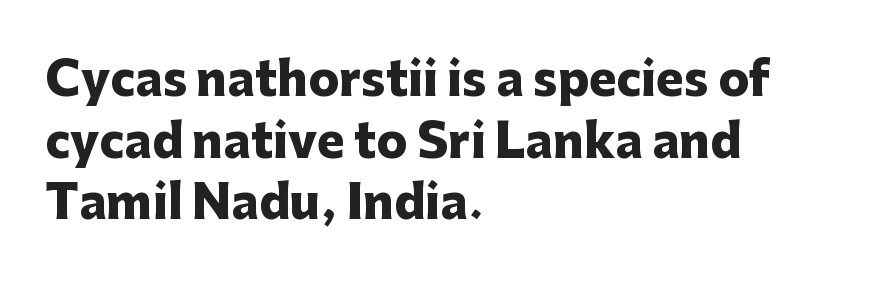
Q: Is the text bold? A: Yes.
Q: Is the text italic (slanted)? A: No, it is upright.
Q: Is the typeface a serif or a sans-serif typeface? A: Sans-serif.
Q: Is the text underlined? A: No.
Q: How is the paragraph aligned? A: Left-aligned.
Q: Is the spacing between letters normal or unusually wide? A: Normal.
Q: Is the spacing between lines tight, normal or loose? A: Normal.
Q: Width (condensed, normal, or wide)? A: Normal.
Q: Stroke contrast? A: Low.
Q: x-height? A: Medium.
Q: Monospaced? A: No.
